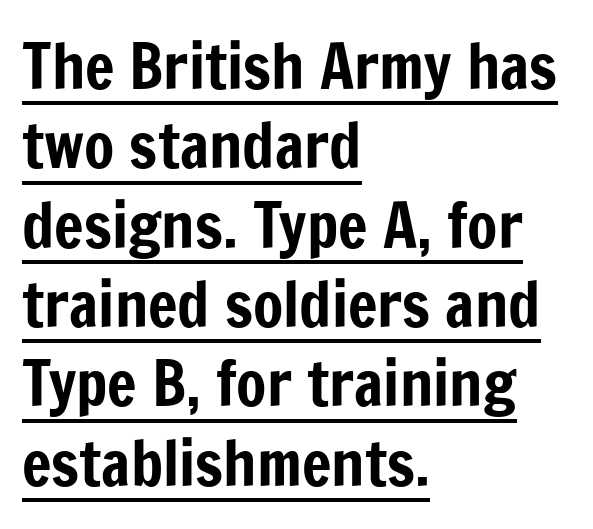
Observe the absence of serifs on each vertical stroke in this sample. This sample uses an upright cut, with every glyph sitting square on the baseline. The letters advance in unequal steps, a hallmark of proportional type. The passage shown has conventional tracking throughout.
